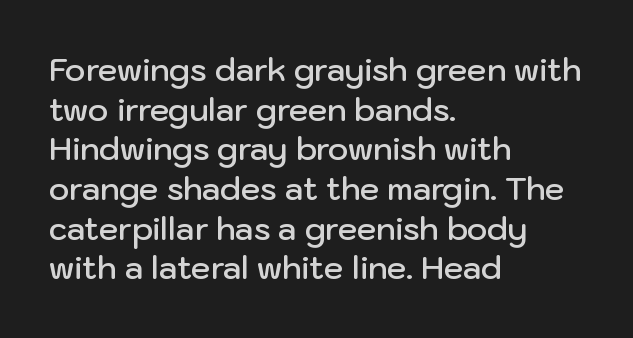
{"serif": "no", "italic": "no", "bold": "semi", "weight": "semibold", "width": "normal", "stroke_contrast": "low", "x_height": "medium", "monospaced": "no", "underline": "no", "align": "left", "line_spacing": "normal", "line_spacing_ratio": 1.28, "letter_spacing": "normal", "letter_spacing_em": 0.0, "glyph_px": 31}
